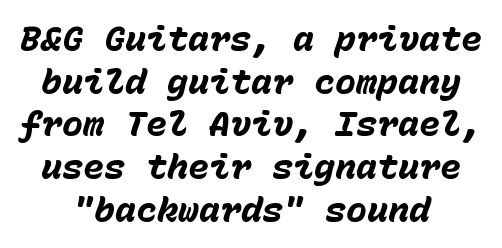
{"italic": "yes", "lean": "right", "slant_degrees": 15, "bold": "yes", "weight": "heavy", "width": "normal", "stroke_contrast": "low", "x_height": "medium", "monospaced": "yes", "underline": "no", "align": "center", "line_spacing_ratio": 1.22, "letter_spacing": "normal", "letter_spacing_em": 0.0, "glyph_px": 35}
